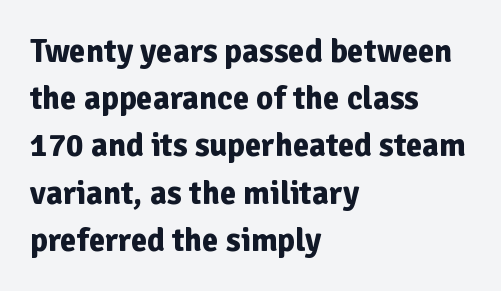
The image shows 33 px bold sans-serif type, upright; set left-aligned, normal line spacing (1.43x), normal letter spacing, not underlined; low stroke contrast and a medium x-height.
